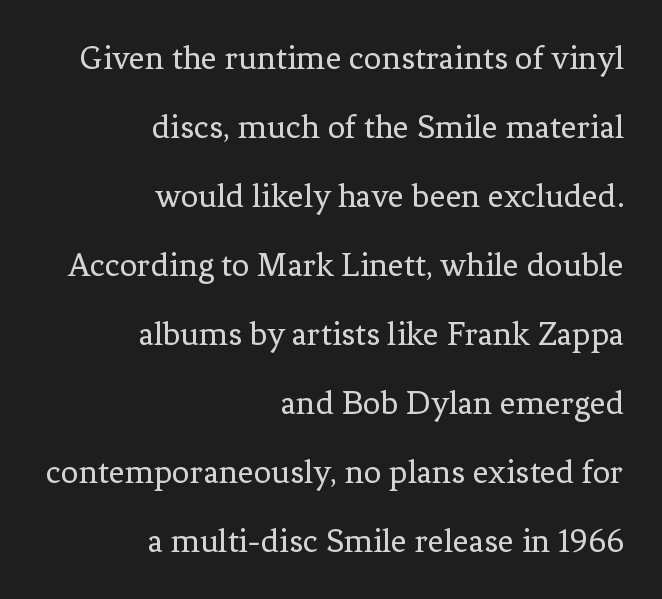
The image shows 35 px regular-weight serif type, upright; set right-aligned, loose line spacing (1.97x), normal letter spacing, not underlined; low stroke contrast and a medium x-height.
